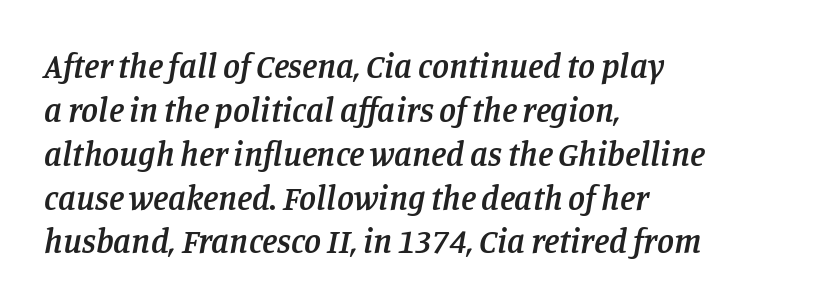
Q: Is the text bold? A: Semi-bold.
Q: Is the text italic (slanted)? A: Yes, it leans right by about 11 degrees.
Q: Is the typeface a serif or a sans-serif typeface? A: Serif.
Q: Is the text underlined? A: No.
Q: How is the paragraph aligned? A: Left-aligned.
Q: Is the spacing between letters normal or unusually wide? A: Normal.
Q: Is the spacing between lines tight, normal or loose? A: Normal.
Q: Width (condensed, normal, or wide)? A: Normal.
Q: Stroke contrast? A: Low.
Q: x-height? A: Large.
Q: Monospaced? A: No.
